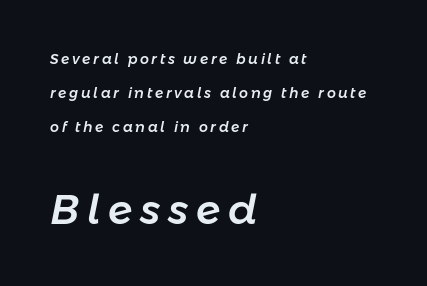
The face used here is proportionally spaced, like ordinary book or web type. Plain, unruled lines of type. Alignment: flush left. The typography opts for an oblique posture over an upright one. Which chunk is bigger? The second one — the bottom block dwarfs the top.
